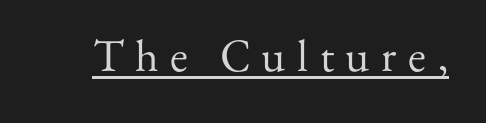
{"serif": "yes", "italic": "no", "bold": "no", "weight": "regular", "width": "normal", "stroke_contrast": "medium", "x_height": "small", "monospaced": "no", "underline": "yes", "letter_spacing": "wide", "letter_spacing_em": 0.25, "glyph_px": 46}
